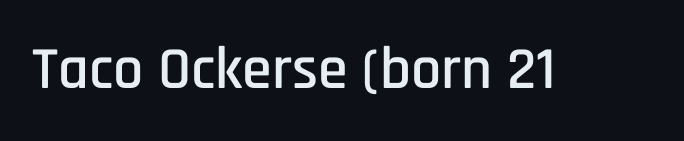
Here the glyphs are tracked normally, forming tight word shapes. No word sits above an underline. You can tell it's not italic because the verticals are truly vertical. Varying glyph widths throughout — classic text-font behaviour. Font category for this specimen: sans-serif.
